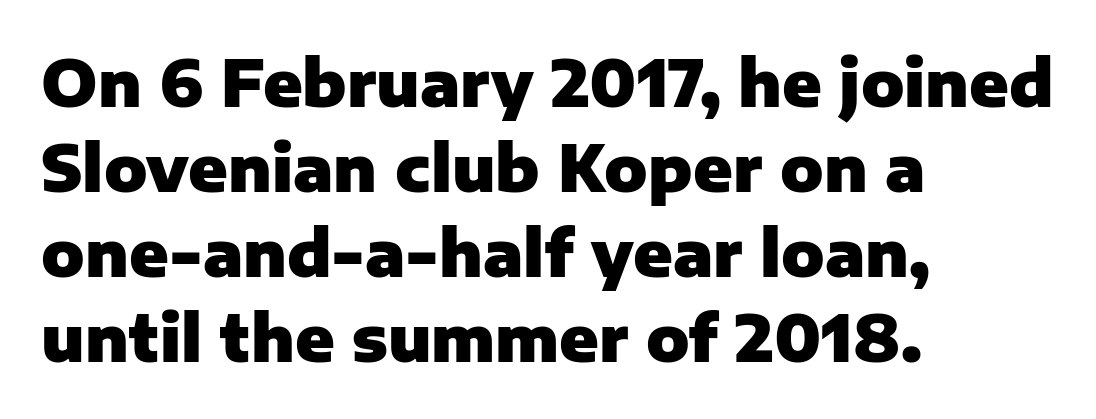
The image shows 64 px heavy sans-serif type, upright; set left-aligned, normal line spacing (1.33x), normal letter spacing, not underlined; low stroke contrast and a medium x-height.
